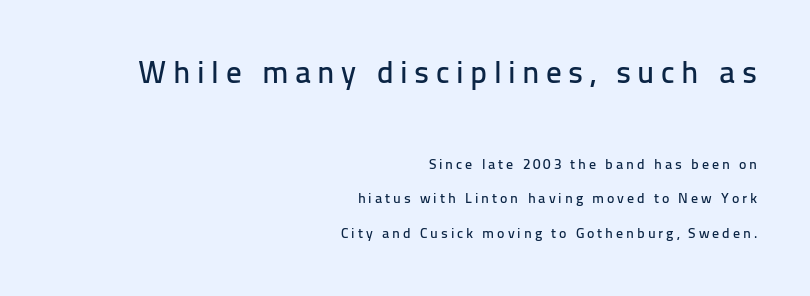
The line texture is sparse and dotted thanks to wide tracking. This sample uses an upright cut, with every glyph sitting square on the baseline. Does the type have serifs? No, each stem ends abruptly. Each line ends at the same right margin while the left side varies.
